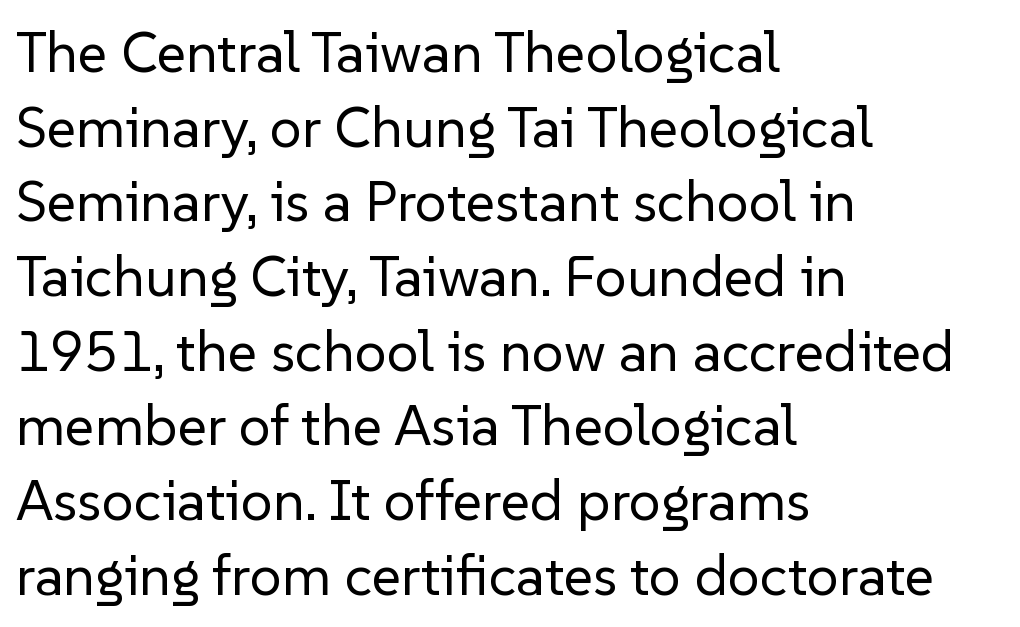
The image shows 57 px regular-weight sans-serif type, upright; set left-aligned, normal line spacing (1.31x), normal letter spacing, not underlined; low stroke contrast and a medium x-height.
